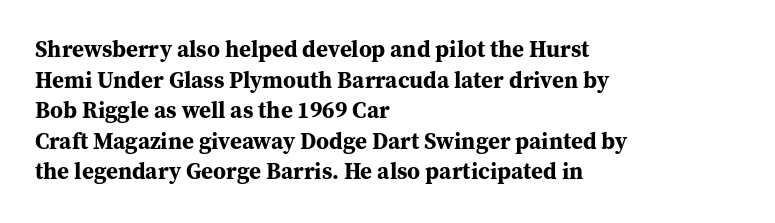
{"italic": "no", "bold": "yes", "underline": "no", "align": "left", "line_spacing": "normal", "line_spacing_ratio": 1.33, "letter_spacing": "normal", "letter_spacing_em": 0.0, "glyph_px": 23}
